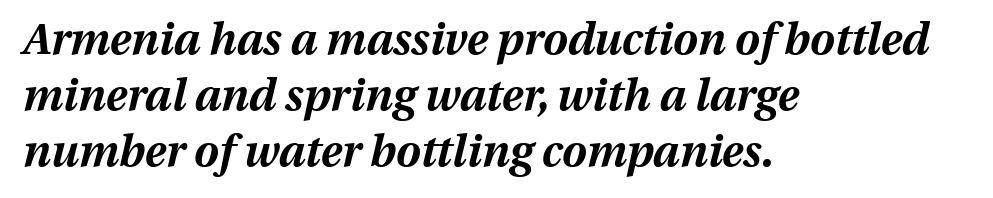
{"italic": "yes", "lean": "right", "slant_degrees": 13, "bold": "yes", "weight": "bold", "width": "normal", "stroke_contrast": "medium", "x_height": "medium", "monospaced": "no", "underline": "no", "align": "left", "line_spacing": "normal", "line_spacing_ratio": 1.27, "letter_spacing": "normal", "letter_spacing_em": 0.0, "glyph_px": 44}
